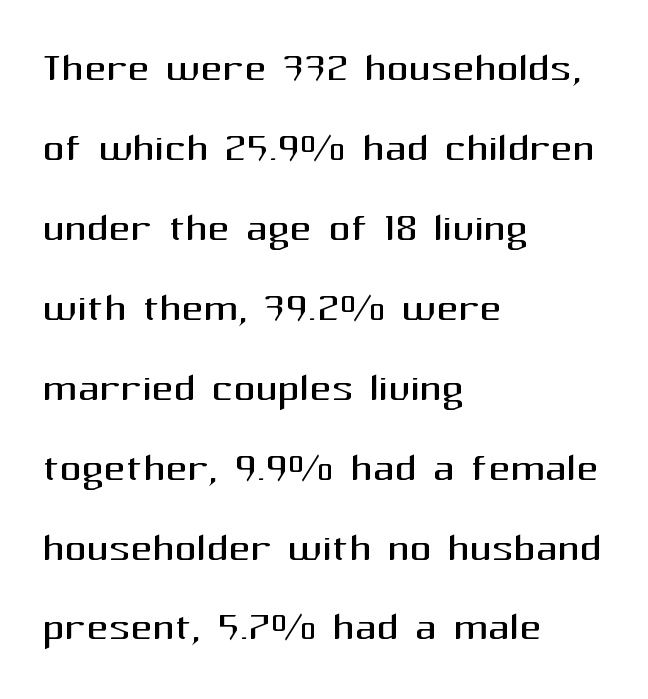
{"serif": "no", "italic": "no", "bold": "no", "weight": "regular", "width": "normal", "stroke_contrast": "medium", "x_height": "medium", "monospaced": "no", "underline": "no", "align": "left", "line_spacing": "normal", "line_spacing_ratio": 1.48, "letter_spacing": "normal", "letter_spacing_em": 0.0, "glyph_px": 54}
